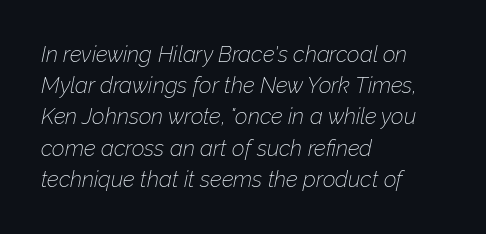
Q: Is the text bold? A: No.
Q: Is the text italic (slanted)? A: Yes, it leans right by about 12 degrees.
Q: Is the text underlined? A: No.
Q: How is the paragraph aligned? A: Left-aligned.
Q: Is the spacing between letters normal or unusually wide? A: Normal.
Q: Is the spacing between lines tight, normal or loose? A: Normal.
